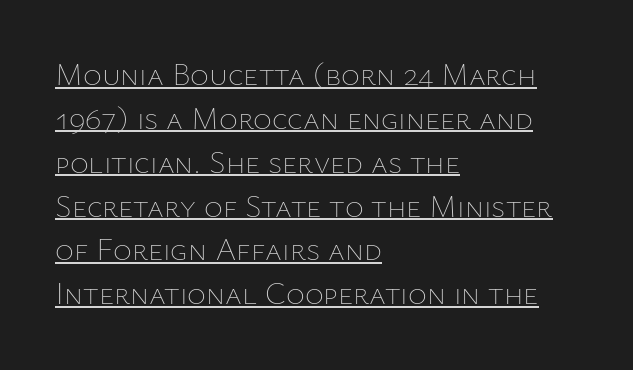
{"italic": "no", "bold": "no", "weight": "thin", "width": "normal", "stroke_contrast": "low", "x_height": "medium", "monospaced": "no", "underline": "yes", "align": "left", "line_spacing": "normal", "line_spacing_ratio": 1.37, "letter_spacing": "normal", "letter_spacing_em": 0.0, "glyph_px": 32}
